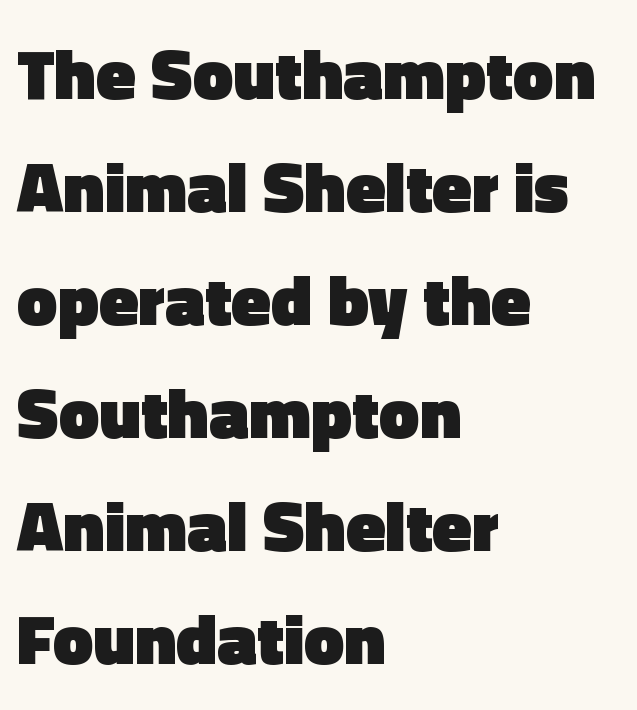
Q: Is the text bold? A: Yes.
Q: Is the text italic (slanted)? A: No, it is upright.
Q: Is the typeface a serif or a sans-serif typeface? A: Sans-serif.
Q: Is the text underlined? A: No.
Q: How is the paragraph aligned? A: Left-aligned.
Q: Is the spacing between letters normal or unusually wide? A: Normal.
Q: Is the spacing between lines tight, normal or loose? A: Normal.
Q: Width (condensed, normal, or wide)? A: Normal.
Q: x-height? A: Medium.
Q: Monospaced? A: No.
